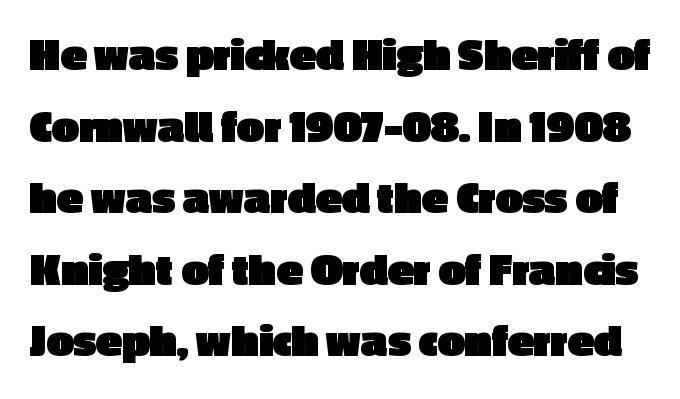
Observe the absence of serifs on each vertical stroke in this sample. In terms of letterspacing, this is plain default setting. The rendering uses a moderate line-height, typical for paragraphs. Is there any slant? The stems are plumb. The letters are bold, with thick, heavy strokes.
